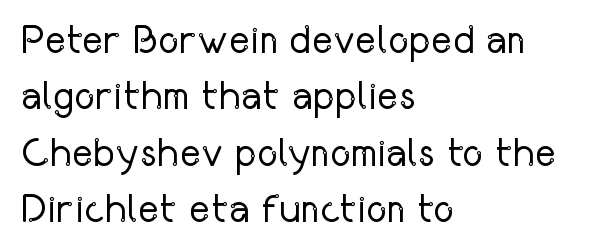
Q: Is the text bold? A: No.
Q: Is the text italic (slanted)? A: No, it is upright.
Q: Is the typeface a serif or a sans-serif typeface? A: Sans-serif.
Q: Is the text underlined? A: No.
Q: How is the paragraph aligned? A: Left-aligned.
Q: Is the spacing between letters normal or unusually wide? A: Normal.
Q: Is the spacing between lines tight, normal or loose? A: Normal.
Q: Width (condensed, normal, or wide)? A: Condensed.
Q: Stroke contrast? A: Low.
Q: x-height? A: Medium.
Q: Monospaced? A: No.
